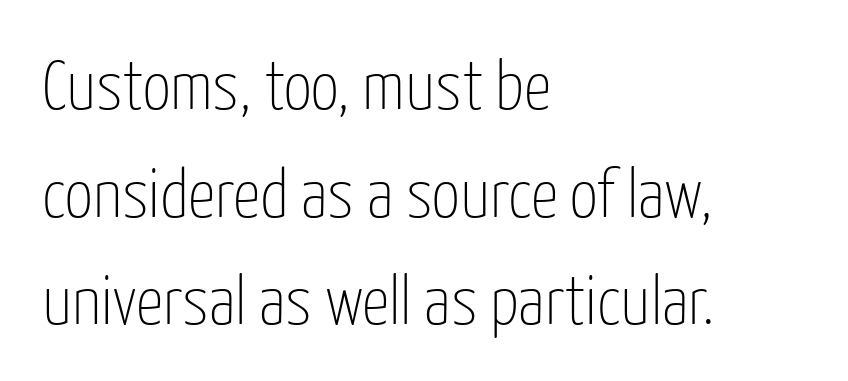
Q: Is the text bold? A: No.
Q: Is the text italic (slanted)? A: No, it is upright.
Q: Is the typeface a serif or a sans-serif typeface? A: Sans-serif.
Q: Is the text underlined? A: No.
Q: How is the paragraph aligned? A: Left-aligned.
Q: Is the spacing between letters normal or unusually wide? A: Normal.
Q: Is the spacing between lines tight, normal or loose? A: Normal.
Q: Width (condensed, normal, or wide)? A: Condensed.
Q: Stroke contrast? A: Low.
Q: x-height? A: Medium.
Q: Monospaced? A: No.
